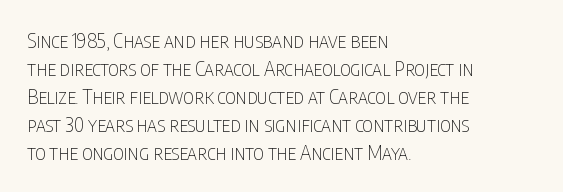
A roman cut, with each character standing at attention. Compared with a centered layout, this one pins lines to the left instead. Evenly set lines give the paragraph a standard silhouette. Heft: none added — not bold. The baseline area is clear.
